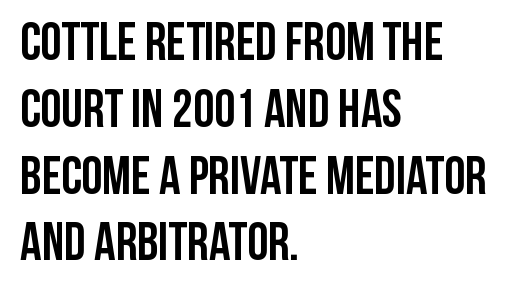
Compared with typical paragraphs, the rows here are spaced about the same. Nope, no serifs anywhere on these letters. There is no visible air inserted between adjacent glyphs. Varying glyph widths throughout — classic text-font behaviour. Anything drawn beneath the words? Only blank space. The rendering anchors every line to the left-hand side.
